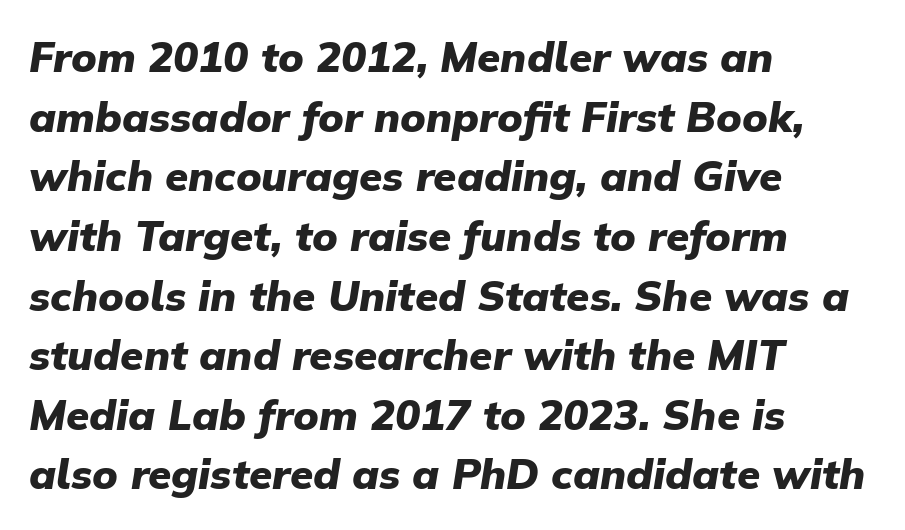
The image shows 42 px heavy type, italic (leaning right); set left-aligned, normal line spacing (1.42x), normal letter spacing, not underlined; low stroke contrast and a medium x-height.
